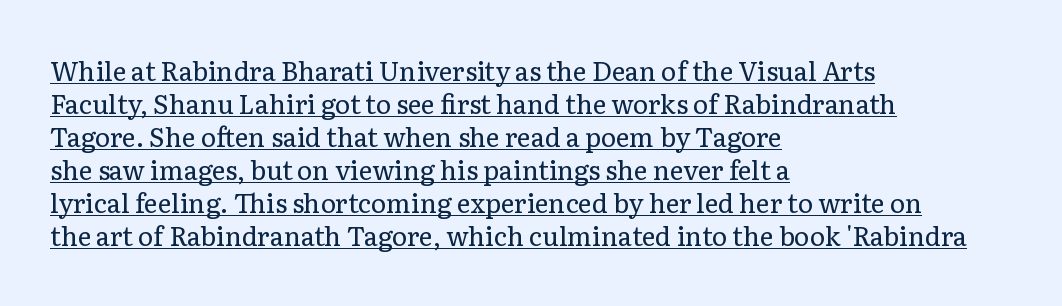
{"italic": "no", "bold": "no", "underline": "yes", "align": "left", "line_spacing": "normal", "line_spacing_ratio": 1.27, "letter_spacing": "normal", "letter_spacing_em": 0.0, "glyph_px": 26}
